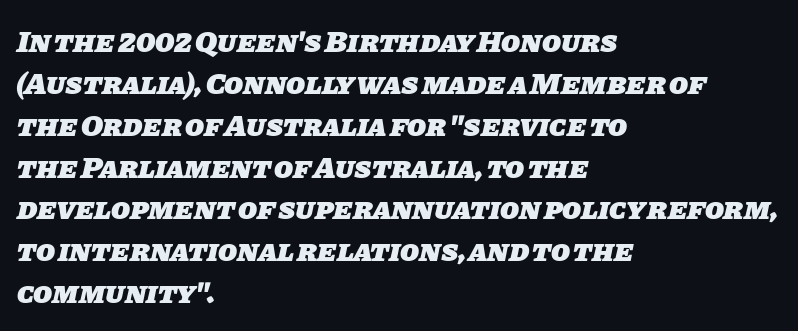
The image shows 31 px heavy type; set left-aligned, normal line spacing (1.35x), normal letter spacing, not underlined; low stroke contrast and a large x-height.
